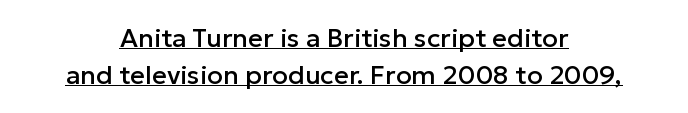
Q: Is the text italic (slanted)? A: No, it is upright.
Q: Is the text underlined? A: Yes.
Q: How is the paragraph aligned? A: Centered.
Q: Is the spacing between letters normal or unusually wide? A: Normal.
Q: Is the spacing between lines tight, normal or loose? A: Normal.
